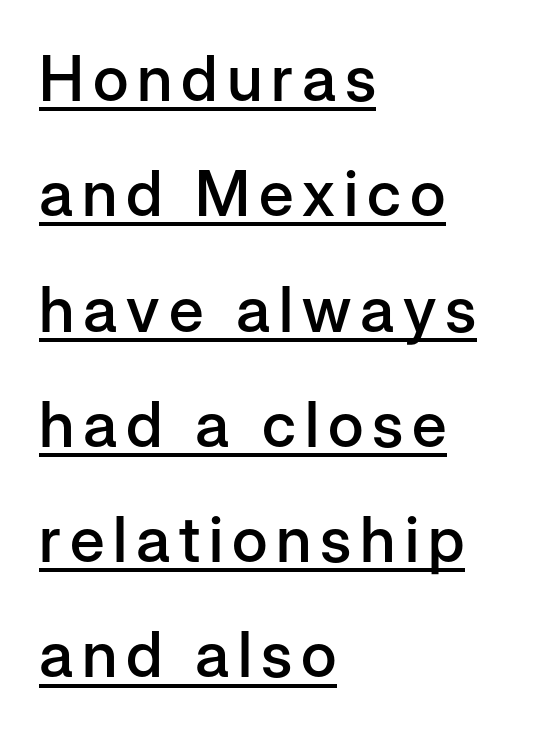
{"serif": "no", "italic": "no", "bold": "semi", "weight": "semibold", "width": "normal", "stroke_contrast": "low", "x_height": "medium", "monospaced": "no", "underline": "yes", "align": "left", "line_spacing_ratio": 1.83, "glyph_px": 63}
